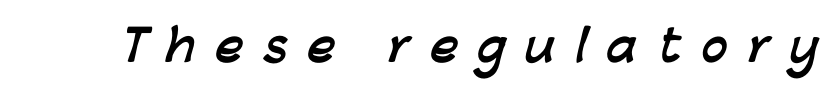
The image shows 43 px semibold sans-serif type; set unusually wide letter spacing (+0.47 em), not underlined; low stroke contrast and a medium x-height.
